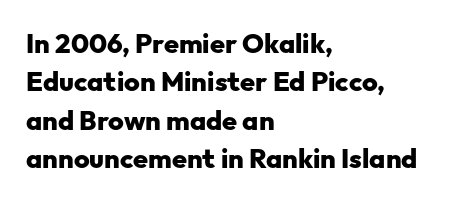
The image shows 27 px bold type, upright; set left-aligned, normal line spacing (1.42x), normal letter spacing, not underlined.
